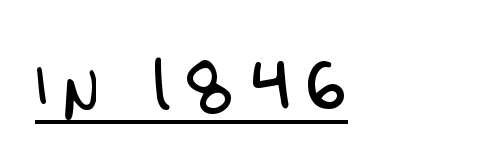
The rendering uses natural spacing where letterforms have individual widths. Tall strokes in this sample are plumb rather than angled. Spacing between characters has been opened up far beyond the box default. The font family rendered here belongs to the sans-serif group. On a weight scale, this lands at 450 or below.
